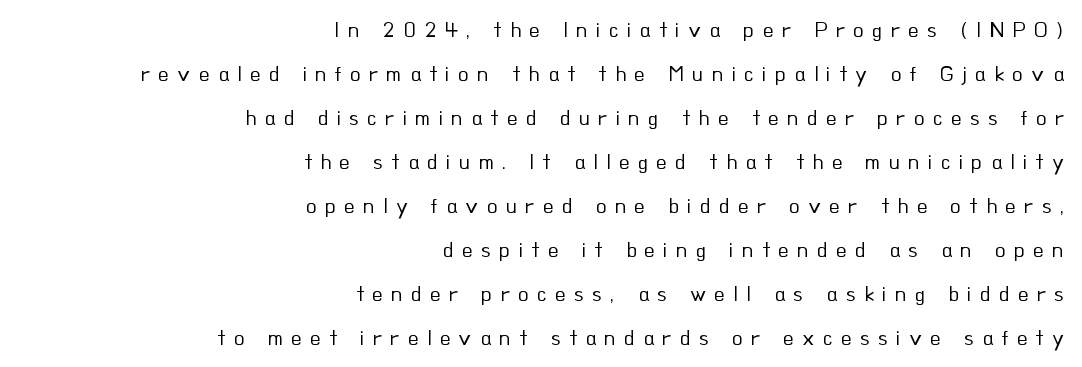
{"italic": "no", "bold": "no", "underline": "no", "align": "right", "line_spacing": "loose", "line_spacing_ratio": 2.0, "letter_spacing": "wide", "letter_spacing_em": 0.37, "glyph_px": 22}
